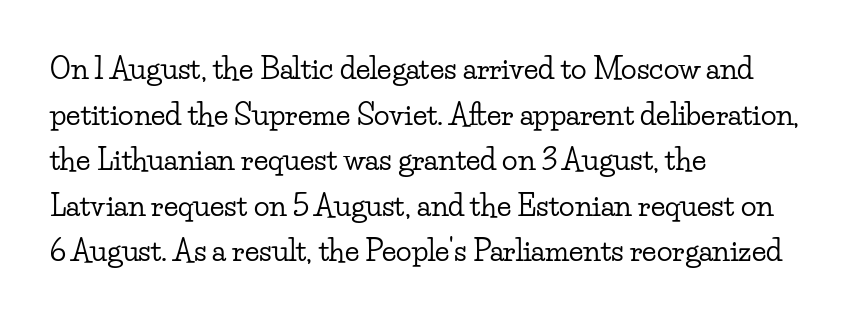
The block of text has a typical density, with ordinary space between rows. Every character sits straight up, as roman type does. One-word summary of the alignment: left. Does the type have serifs? Yes, each stem ends in a small foot.
